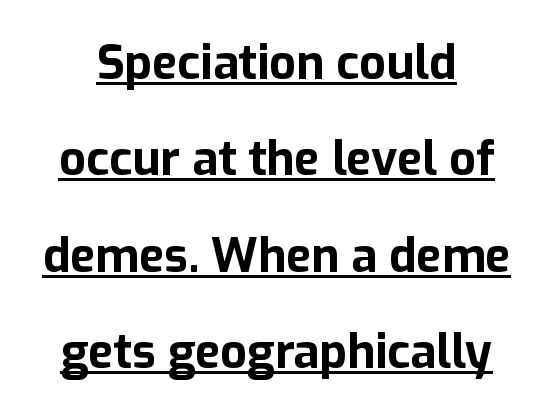
Regarding serifs, this sample does without them. Baseline-to-baseline distance is far greater than the letter height. The whitespace from short lines is split evenly between both sides. The face used here appears with an underline applied.
